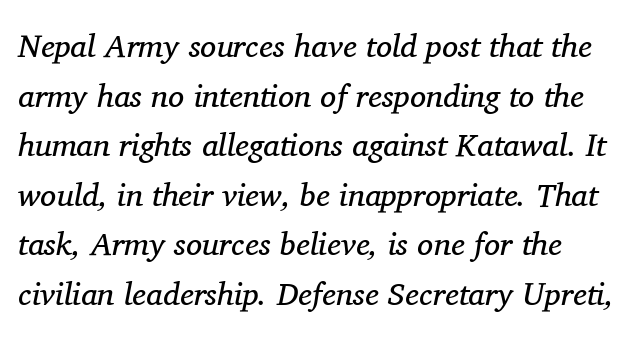
The weight would be labelled regular, book, light, or lighter still. Designer's note — italics engaged. A typesetter would call this zero additional tracking. These lines sit exactly where default settings would place them. The rendering uses natural spacing where letterforms have individual widths.
